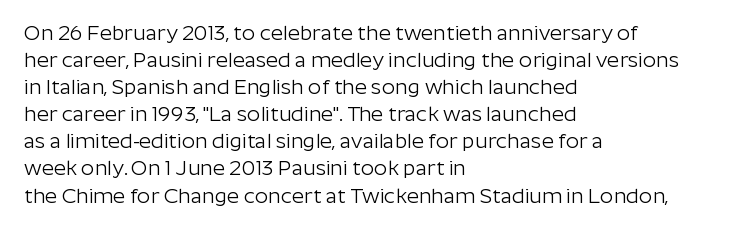
{"italic": "no", "bold": "no", "underline": "no", "align": "left", "line_spacing": "normal", "line_spacing_ratio": 1.29, "letter_spacing": "normal", "letter_spacing_em": 0.0, "glyph_px": 21}
